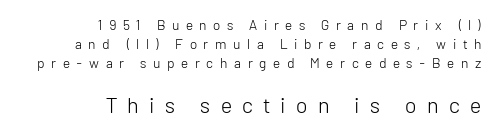
{"italic": "no", "bold": "no", "underline": "no", "align": "right", "line_spacing": "normal", "line_spacing_ratio": 1.36, "letter_spacing": "wide", "letter_spacing_em": 0.47, "larger_block": "second", "size_ratio": 1.57, "glyph_px": 22}
